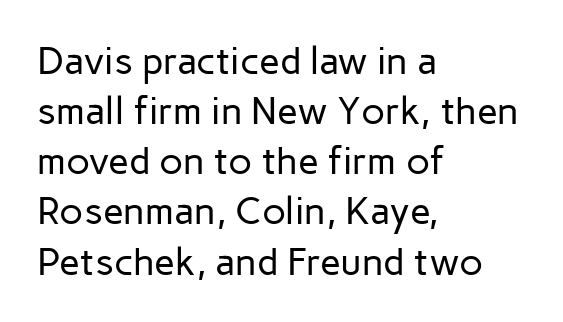
What kind of face is this? One without serifs — a sans. The typesetting does not lean heavy: it is not bold. Alignment: flush left. You could not count columns in this text — the font is proportionally spaced. Successive baselines arrive at the customary interval.
